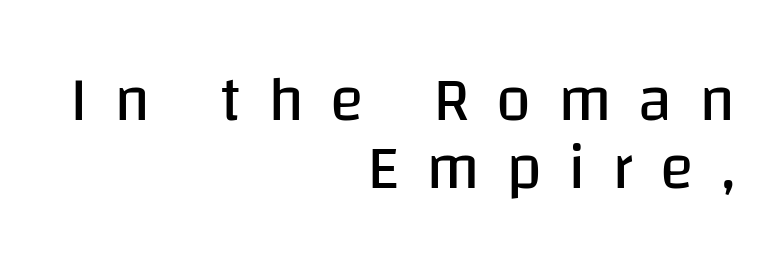
The image shows 63 px regular-weight sans-serif type, upright; set right-aligned, tight line spacing (1.08x), unusually wide letter spacing (+0.42 em), not underlined; low stroke contrast and a large x-height.
